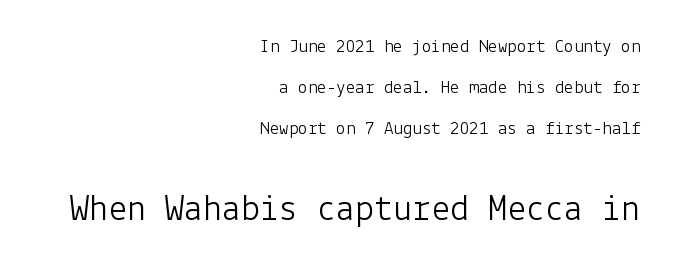
The image shows 38 px light sans-serif type, upright; set right-aligned, loose line spacing (2.17x), normal letter spacing, not underlined; the second (bottom) block is 2.0x larger; low stroke contrast and a medium x-height.
